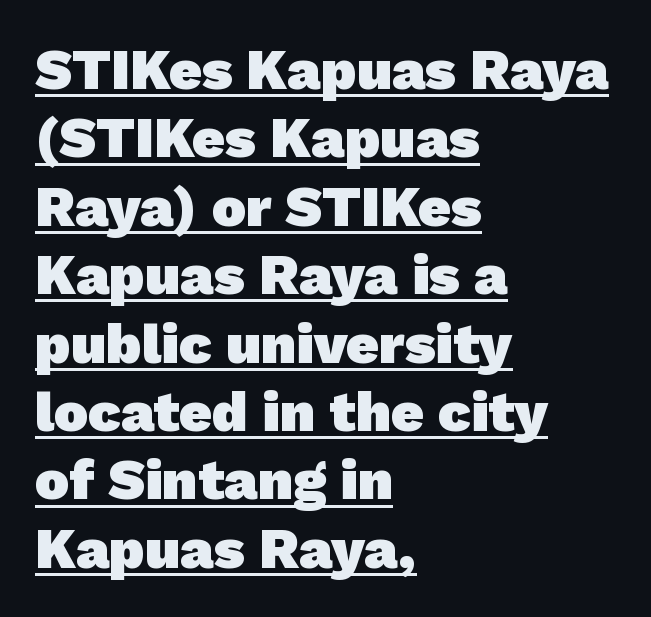
The image shows 57 px heavy sans-serif type; set left-aligned, line spacing 1.2x, normal letter spacing, underlined; low stroke contrast and a medium x-height.
